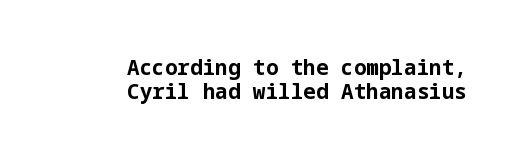
The image shows 21 px bold type, upright; set right-aligned, tight line spacing (1.13x), normal letter spacing, not underlined.
